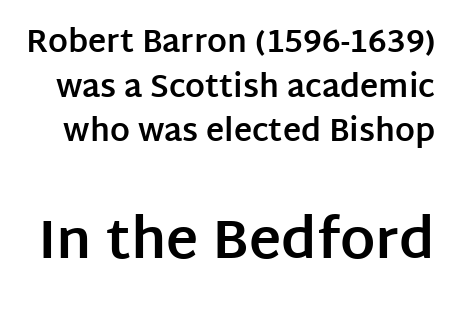
Q: Is the text bold? A: Yes.
Q: Is the text italic (slanted)? A: No, it is upright.
Q: Is the typeface a serif or a sans-serif typeface? A: Sans-serif.
Q: Is the text underlined? A: No.
Q: Is the spacing between letters normal or unusually wide? A: Normal.
Q: Is the spacing between lines tight, normal or loose? A: Normal.
Q: Which block of text is set in a larger size, the first (top) or the second (bottom)? A: The second (bottom) one.
Q: Width (condensed, normal, or wide)? A: Normal.
Q: Stroke contrast? A: Low.
Q: x-height? A: Large.
Q: Monospaced? A: No.
